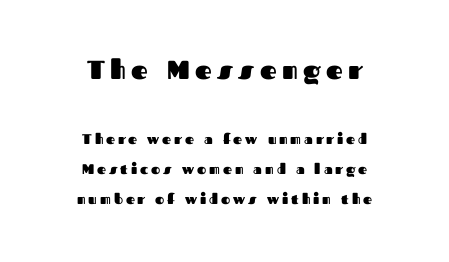
{"italic": "no", "bold": "yes", "underline": "no", "align": "center", "line_spacing": "loose", "line_spacing_ratio": 2.16, "letter_spacing": "wide", "letter_spacing_em": 0.21, "larger_block": "first", "size_ratio": 1.86, "glyph_px": 26}
